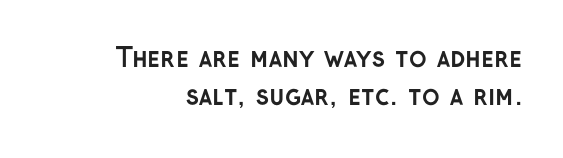
{"italic": "no", "bold": "yes", "underline": "no", "align": "right", "line_spacing": "normal", "line_spacing_ratio": 1.47, "letter_spacing": "normal", "letter_spacing_em": 0.0, "glyph_px": 26}
